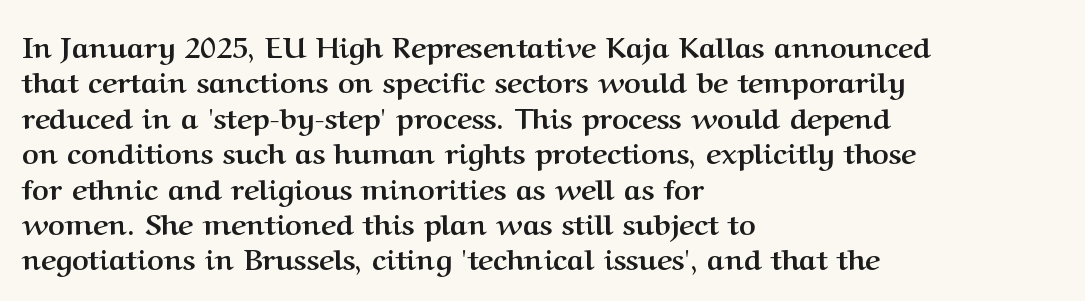
Q: Is the text bold? A: Yes.
Q: Is the text italic (slanted)? A: No, it is upright.
Q: Is the typeface a serif or a sans-serif typeface? A: Serif.
Q: Is the text underlined? A: No.
Q: How is the paragraph aligned? A: Left-aligned.
Q: Is the spacing between letters normal or unusually wide? A: Normal.
Q: Width (condensed, normal, or wide)? A: Normal.
Q: Stroke contrast? A: Medium.
Q: x-height? A: Medium.
Q: Monospaced? A: No.
